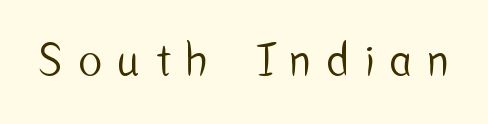
The image shows 43 px condensed sans-serif type, upright; set unusually wide letter spacing (+0.4 em), not underlined; low stroke contrast and a medium x-height.
